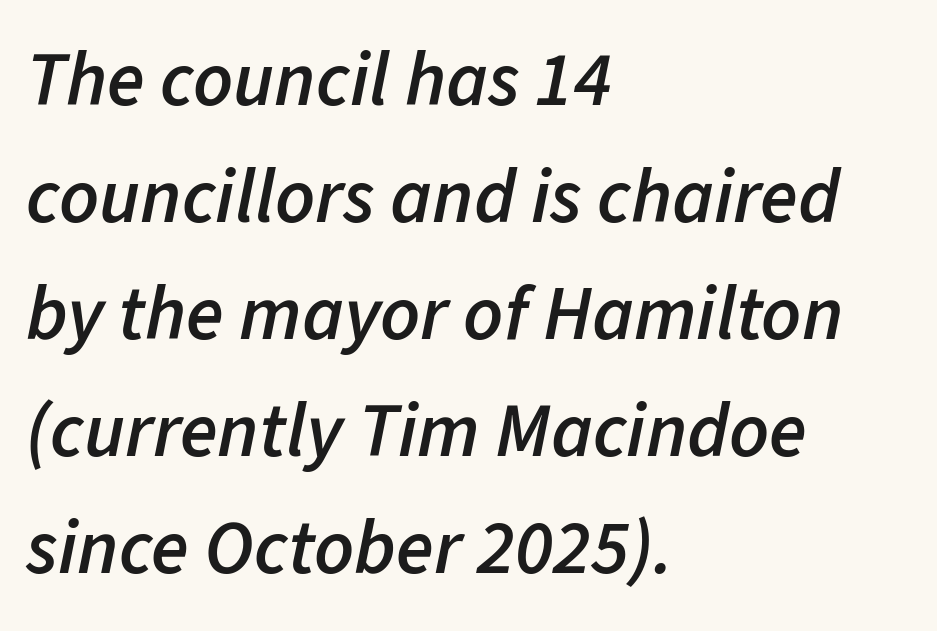
Short and long lines alike share a common starting point at left. The face used here is a semibold: visibly heavier than regular, lighter than bold. Characters are canted at an angle relative to the baseline's perpendicular. Each word holds together tightly as a unit, with standard inter-letter gaps. Vertically, the passage feels balanced, rows spaced as you'd expect. You could not count columns in this text — the font is proportionally spaced.
